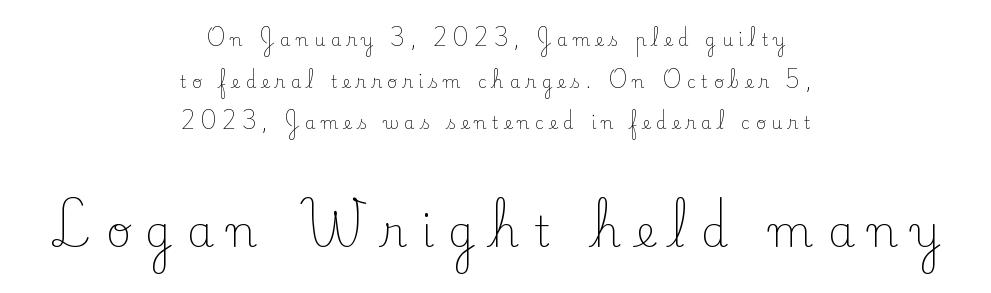
{"serif": "yes", "italic": "no", "bold": "no", "weight": "light", "width": "normal", "stroke_contrast": "low", "x_height": "small", "monospaced": "no", "underline": "no", "align": "center", "line_spacing": "loose", "line_spacing_ratio": 2.45, "letter_spacing": "wide", "letter_spacing_em": 0.34, "larger_block": "second", "size_ratio": 2.53, "glyph_px": 43}
